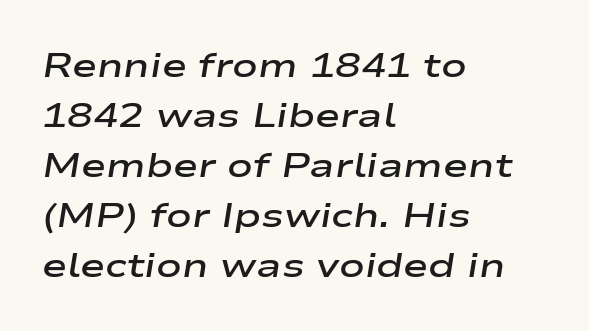
The typesetting leans somewhat heavy: a semibold. Caption: multi-line text, flush left, ragged right. Varying glyph widths throughout — classic text-font behaviour. In terms of letterspacing, this is plain default setting. Every character sits at an angle, as italics do. Does the leading feel generous? No, just average.
